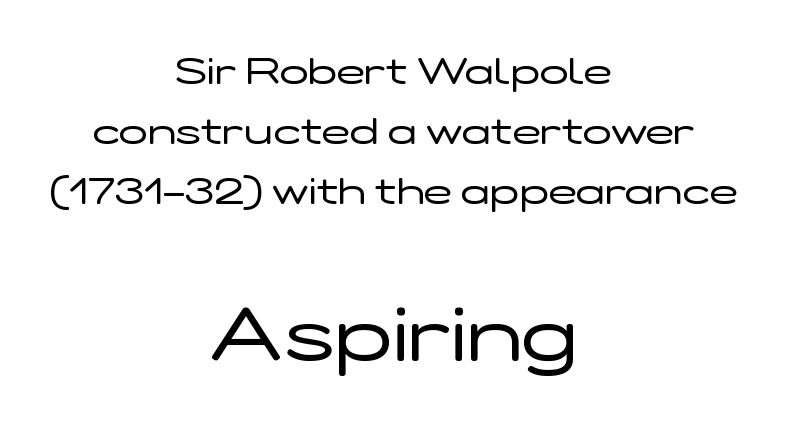
Q: Is the text bold? A: No.
Q: Is the text italic (slanted)? A: No, it is upright.
Q: Is the typeface a serif or a sans-serif typeface? A: Sans-serif.
Q: Is the text underlined? A: No.
Q: How is the paragraph aligned? A: Centered.
Q: Is the spacing between letters normal or unusually wide? A: Normal.
Q: Is the spacing between lines tight, normal or loose? A: Normal.
Q: Which block of text is set in a larger size, the first (top) or the second (bottom)? A: The second (bottom) one.
Q: Width (condensed, normal, or wide)? A: Wide.
Q: Stroke contrast? A: Low.
Q: x-height? A: Medium.
Q: Monospaced? A: No.
